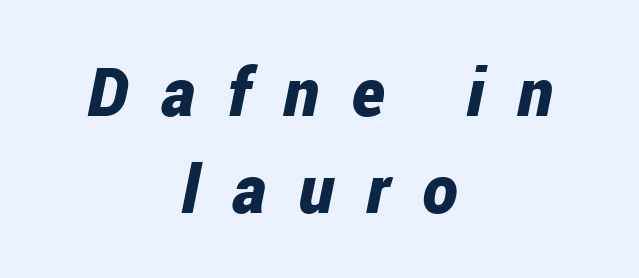
{"italic": "yes", "lean": "right", "slant_degrees": 12, "bold": "yes", "weight": "bold", "width": "condensed", "stroke_contrast": "low", "x_height": "medium", "monospaced": "no", "underline": "no", "align": "center", "line_spacing": "normal", "line_spacing_ratio": 1.45, "letter_spacing": "wide", "letter_spacing_em": 0.49, "glyph_px": 67}
